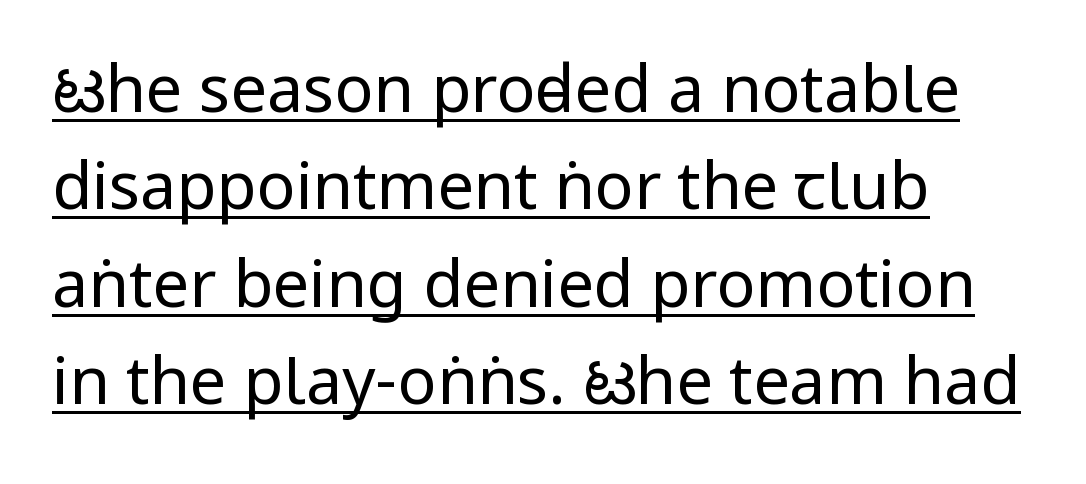
The setting favours the left margin, as ordinary paragraphs usually do. The font sits on the lighter half of the weight spectrum, regular included. Caption: standard tracking, unaltered. Ascenders rise straight up at ninety degrees. A sans-serif font was chosen for this passage.
